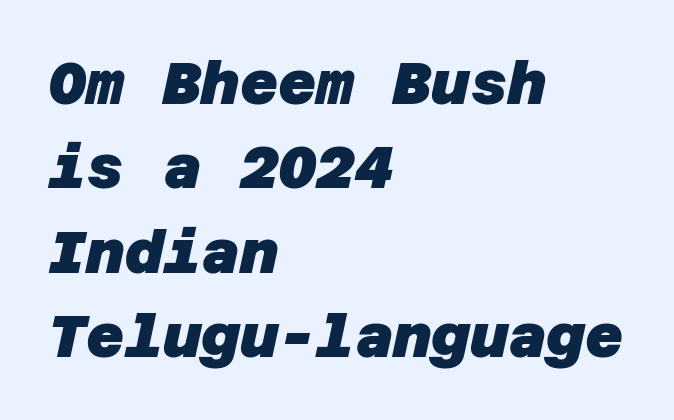
{"serif": "no", "bold": "yes", "weight": "heavy", "width": "normal", "stroke_contrast": "low", "x_height": "large", "underline": "no", "align": "left", "line_spacing": "normal", "line_spacing_ratio": 1.43, "letter_spacing": "normal", "letter_spacing_em": 0.0, "glyph_px": 59}
